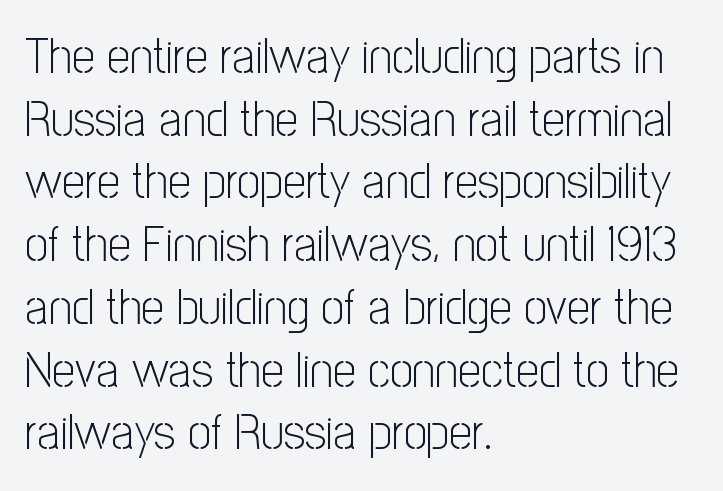
Tracking value appears to be zero — textbook default spacing. Characters remain perfectly vertical along every line. No heavy texture on the line: the type isn't bold. Descenders hang freely into open space. Proportional: the letters do not fall into vertical columns. Reading down the block, your eye returns to a fixed left position each line.
